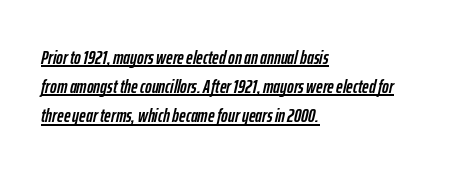
{"italic": "yes", "lean": "right", "slant_degrees": 12, "underline": "yes", "align": "left", "line_spacing": "normal", "line_spacing_ratio": 1.46, "letter_spacing": "normal", "letter_spacing_em": 0.0, "glyph_px": 20}
